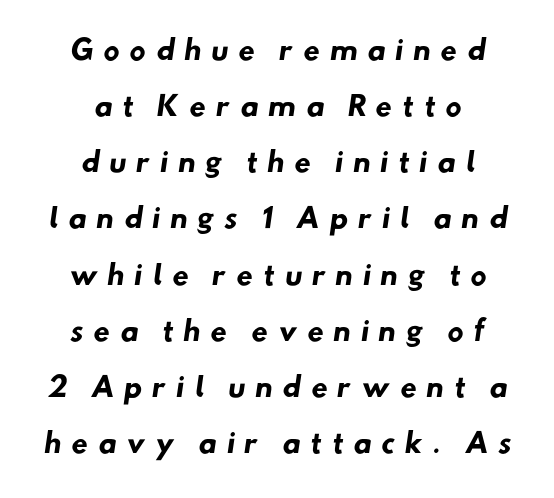
{"bold": "yes", "underline": "no", "align": "center", "line_spacing": "loose", "line_spacing_ratio": 2.08, "letter_spacing": "wide", "letter_spacing_em": 0.35, "glyph_px": 27}
